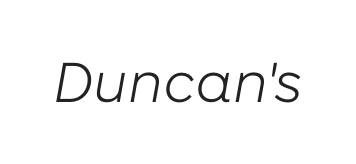
Spacing verdict: proportional, widths tailored to each character. Bare-footed words on every line. Observe the ordinary spacing: letters are neighbours, not strangers. The passage shown is not bold in any degree. Would a proofreader flag this as italicized? Yes.
